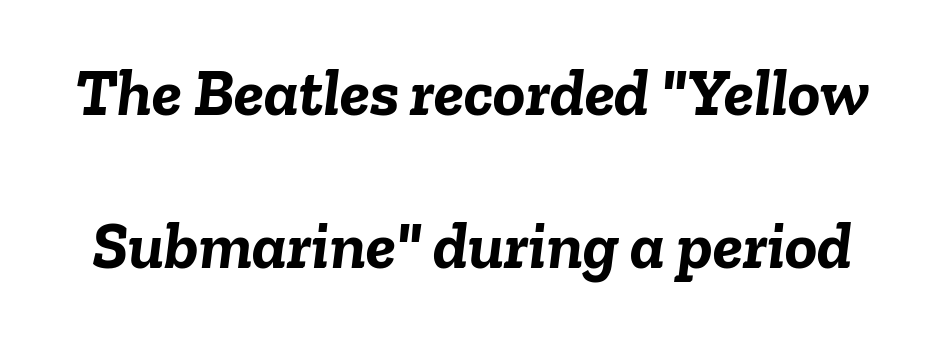
Q: Is the text bold? A: Yes.
Q: Is the text italic (slanted)? A: Yes, it leans right by about 6 degrees.
Q: Is the text underlined? A: No.
Q: Is the spacing between letters normal or unusually wide? A: Normal.
Q: Is the spacing between lines tight, normal or loose? A: Loose.
Q: Width (condensed, normal, or wide)? A: Normal.
Q: Stroke contrast? A: Low.
Q: x-height? A: Medium.
Q: Monospaced? A: No.
